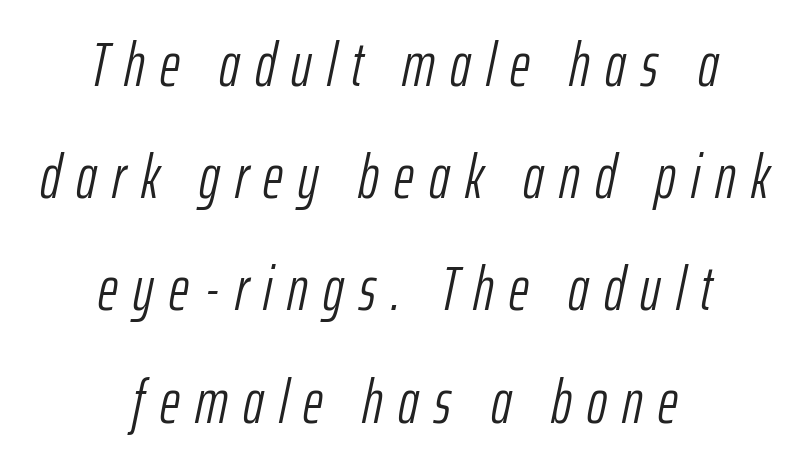
The type is letterspaced generously, with wide tracking. Decoration check: the copy has no underline. Compared with a flush-left layout, this one balances lines on the center instead. Here the designer chose a conventional face with non-uniform glyph widths. The font is comparable to plain body text, perhaps lighter.
